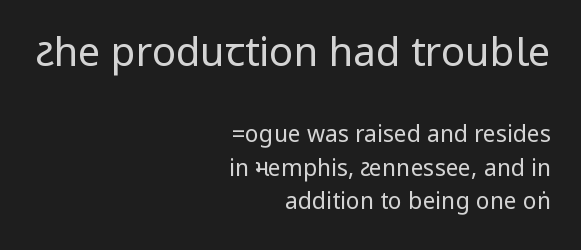
Q: Is the text bold? A: No.
Q: Is the text italic (slanted)? A: No, it is upright.
Q: Is the typeface a serif or a sans-serif typeface? A: Sans-serif.
Q: Is the text underlined? A: No.
Q: How is the paragraph aligned? A: Right-aligned.
Q: Is the spacing between letters normal or unusually wide? A: Normal.
Q: Is the spacing between lines tight, normal or loose? A: Normal.
Q: Which block of text is set in a larger size, the first (top) or the second (bottom)? A: The first (top) one.
Q: Width (condensed, normal, or wide)? A: Condensed.
Q: Stroke contrast? A: Low.
